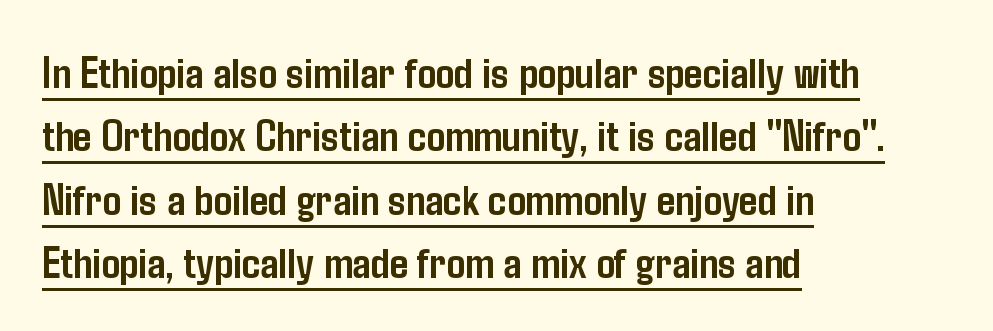
Typeset ragged right — the left edge is the straight one. You can tell it's not italic because the verticals are truly vertical. Here the designer chose a conventional face with non-uniform glyph widths. Emphasis is given by a line drawn under the lettering. This sample uses plain, unmodified letter spacing. The typesetting leans heavy: a genuine bold.
